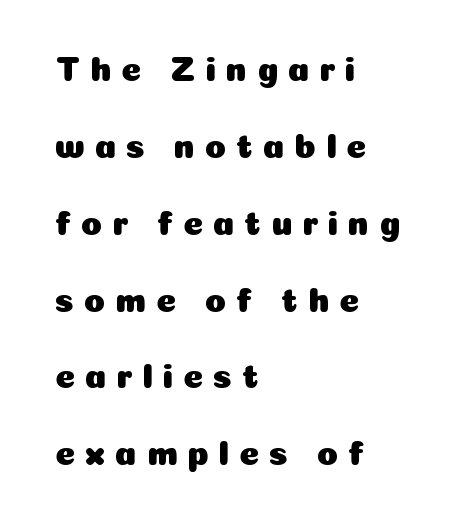
The image shows 34 px sans-serif type, upright; set left-aligned, loose line spacing (2.26x), unusually wide letter spacing (+0.29 em), not underlined; low stroke contrast and a medium x-height.
